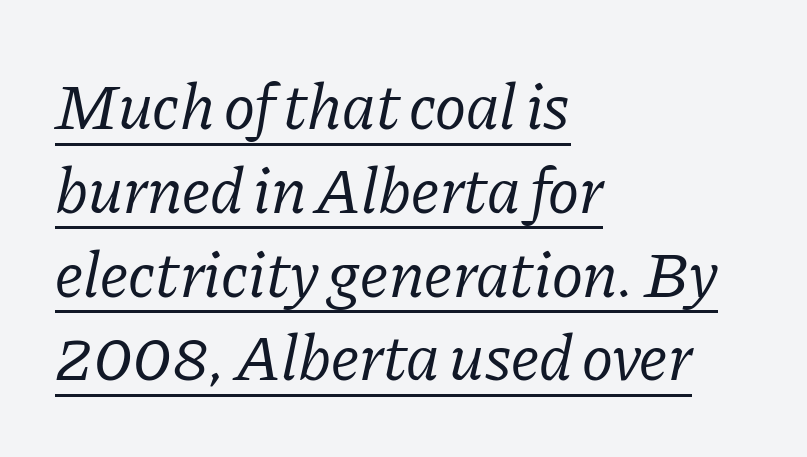
{"serif": "yes", "italic": "yes", "lean": "right", "slant_degrees": 11, "bold": "no", "weight": "regular", "width": "normal", "stroke_contrast": "low", "x_height": "medium", "monospaced": "no", "underline": "yes", "align": "left", "line_spacing": "normal", "line_spacing_ratio": 1.27, "letter_spacing": "normal", "letter_spacing_em": 0.0, "glyph_px": 66}
